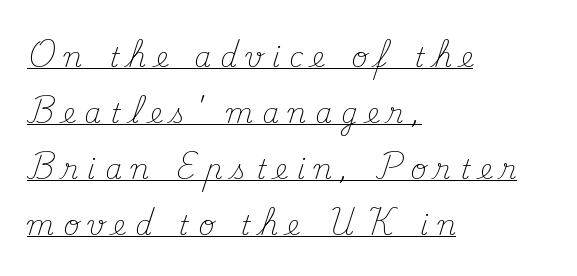
{"bold": "no", "underline": "yes", "align": "left", "line_spacing": "loose", "line_spacing_ratio": 2.08, "letter_spacing": "wide", "letter_spacing_em": 0.34, "glyph_px": 27}
